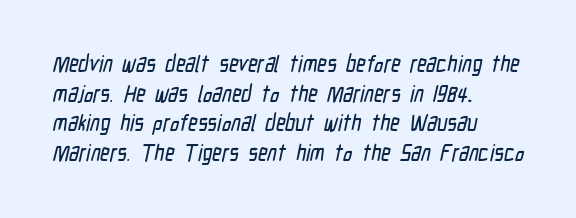
The image shows 23 px text type; set left-aligned, normal line spacing (1.29x), normal letter spacing, not underlined.
